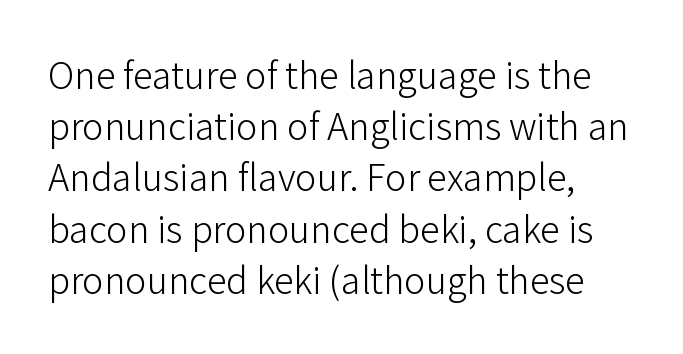
No word sits above an underline. This sample has the flowing, uneven cadence of proportional lettering. The ragged edge is on the right, which tells us the setting is flush left. The axis of the letterforms is exactly vertical. Default kerning and tracking; the words read as compact shapes. Weight: not bold — regular or lighter.
